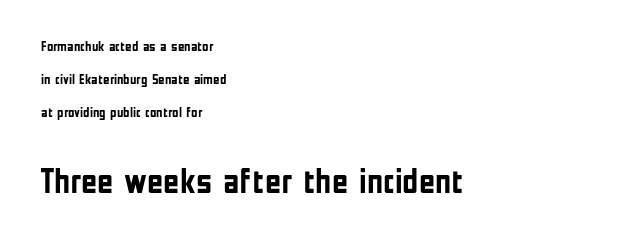
The image shows 35 px semibold, condensed sans-serif type, upright; set left-aligned, loose line spacing (2.35x), normal letter spacing, not underlined; the second (bottom) block is 2.5x larger; low stroke contrast and a medium x-height.
